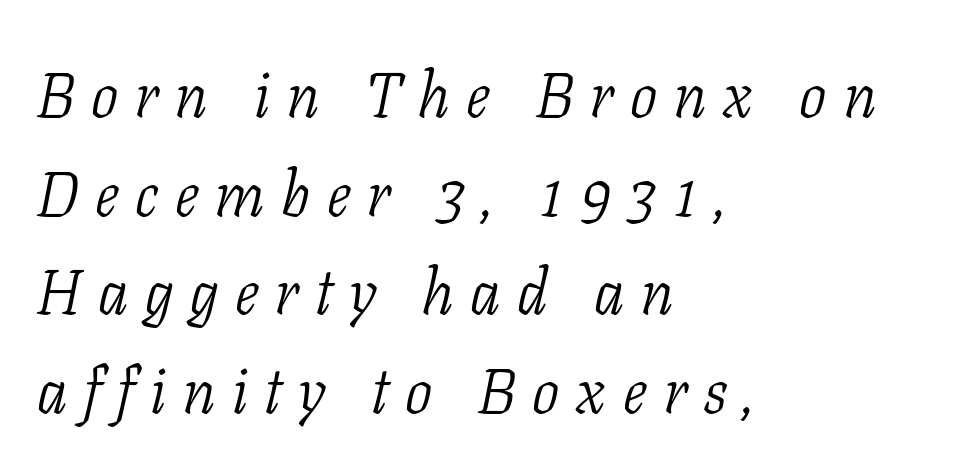
The foot of each line stays bare and open. You could not count columns in this text — the font is proportionally spaced. The paragraph shown leans on its left margin. This sample uses an oblique cut, with every glyph tilted off the vertical. Small tapered or slab feet sit at the stroke ends, so this counts as serif. If you measured baseline to baseline, you'd find a middling distance.
